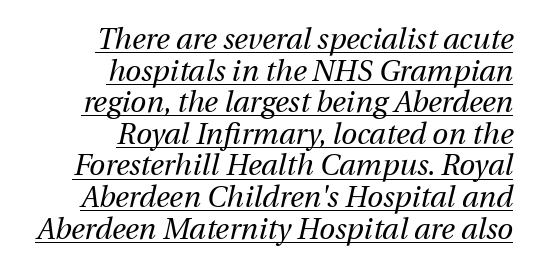
{"italic": "yes", "lean": "right", "slant_degrees": 13, "bold": "no", "weight": "regular", "width": "normal", "stroke_contrast": "medium", "x_height": "medium", "monospaced": "no", "underline": "yes", "align": "right", "line_spacing": "tight", "line_spacing_ratio": 1.09, "letter_spacing": "normal", "letter_spacing_em": 0.0, "glyph_px": 29}
